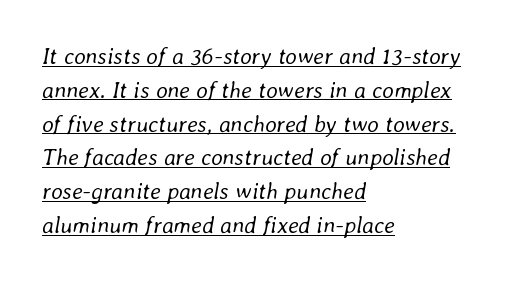
{"italic": "yes", "lean": "right", "slant_degrees": 8, "bold": "no", "underline": "yes", "align": "left", "line_spacing": "normal", "line_spacing_ratio": 1.47, "letter_spacing": "normal", "letter_spacing_em": 0.0, "glyph_px": 23}
